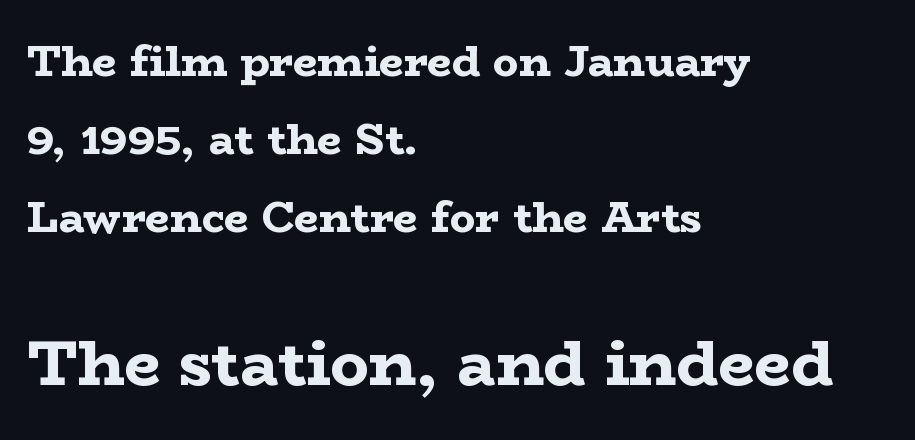
Q: Is the text bold? A: Yes.
Q: Is the text italic (slanted)? A: No, it is upright.
Q: Is the typeface a serif or a sans-serif typeface? A: Serif.
Q: Is the text underlined? A: No.
Q: How is the paragraph aligned? A: Left-aligned.
Q: Is the spacing between letters normal or unusually wide? A: Normal.
Q: Which block of text is set in a larger size, the first (top) or the second (bottom)? A: The second (bottom) one.
Q: Width (condensed, normal, or wide)? A: Wide.
Q: Stroke contrast? A: Low.
Q: x-height? A: Medium.
Q: Monospaced? A: No.
